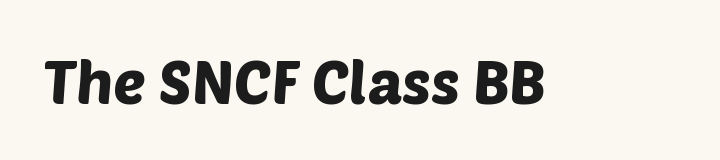
Glyph-to-glyph distance matches everyday printed text. The rendering uses natural spacing where letterforms have individual widths. No word sits above an underline. The passage shown is typeset with a sans-serif family.
